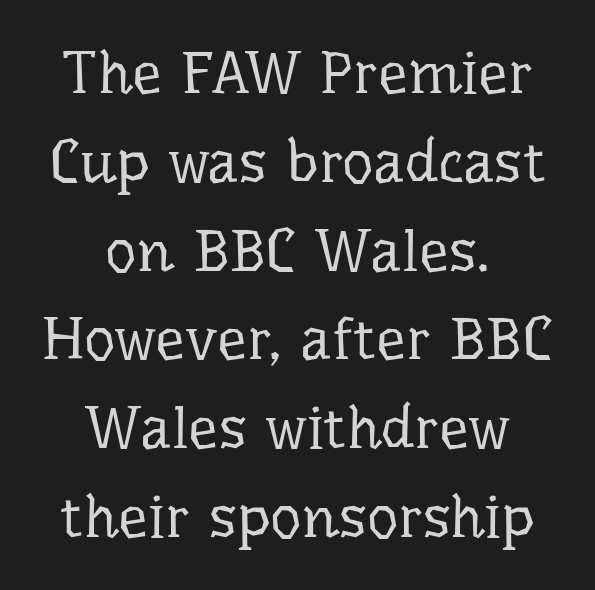
{"serif": "yes", "italic": "no", "bold": "no", "weight": "regular", "width": "normal", "stroke_contrast": "low", "x_height": "medium", "monospaced": "no", "underline": "no", "align": "center", "line_spacing": "normal", "line_spacing_ratio": 1.48, "letter_spacing": "normal", "letter_spacing_em": 0.0, "glyph_px": 60}
